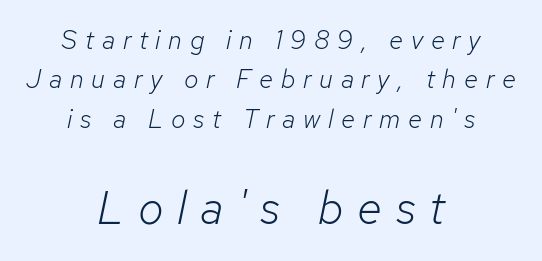
The image shows 46 px light type, italic (leaning right); set centered, normal line spacing (1.51x), unusually wide letter spacing (+0.3 em), not underlined; the second (bottom) block is 1.77x larger; low stroke contrast and a medium x-height.
